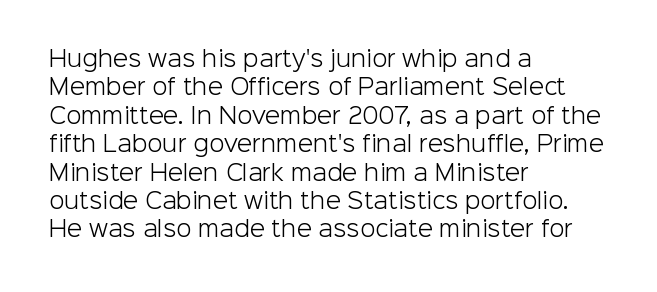
Q: Is the text bold? A: No.
Q: Is the text italic (slanted)? A: No, it is upright.
Q: Is the text underlined? A: No.
Q: How is the paragraph aligned? A: Left-aligned.
Q: Is the spacing between letters normal or unusually wide? A: Normal.
Q: Is the spacing between lines tight, normal or loose? A: Normal.
